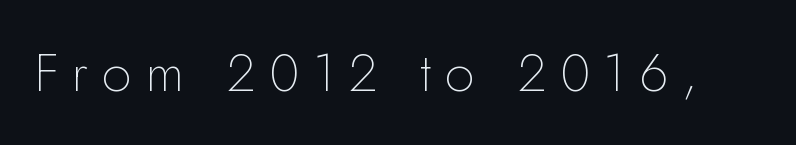
Compared with typical body copy, the letter spacing here is much looser. Caption: face not bold, strokes unweighted. Underlining? Definitely not there. The letters advance in unequal steps, a hallmark of proportional type.
